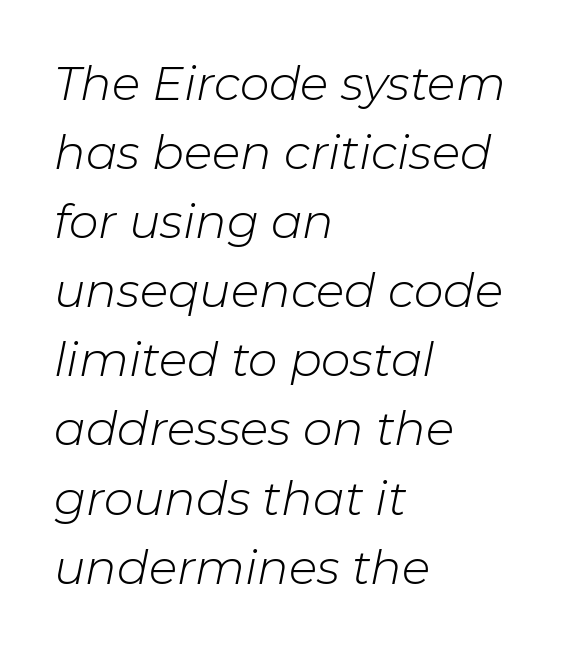
The image shows 47 px light type, italic (leaning right); set left-aligned, normal line spacing (1.47x), normal letter spacing, not underlined; low stroke contrast and a medium x-height.
